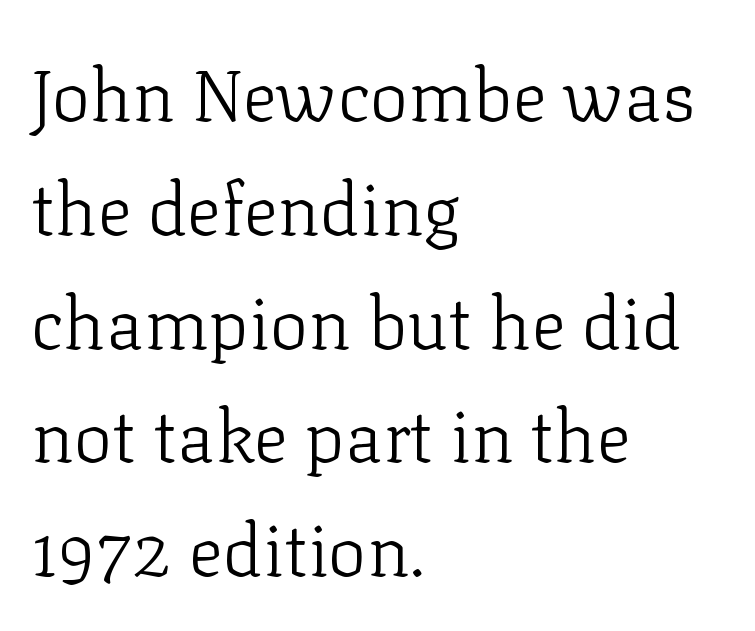
{"serif": "yes", "italic": "no", "bold": "no", "weight": "light", "width": "normal", "stroke_contrast": "low", "x_height": "medium", "monospaced": "no", "underline": "no", "align": "left", "line_spacing": "normal", "line_spacing_ratio": 1.58, "letter_spacing": "normal", "letter_spacing_em": 0.0, "glyph_px": 72}
